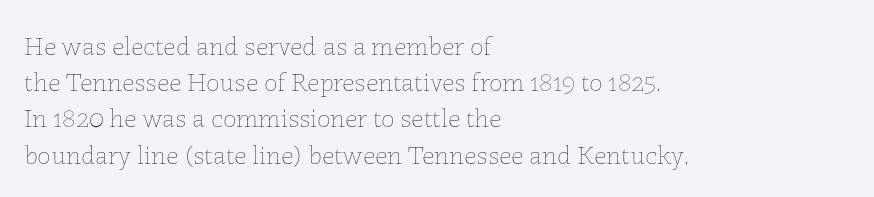
The image shows 27 px text type, upright; set left-aligned, normal line spacing (1.34x), normal letter spacing, not underlined.
